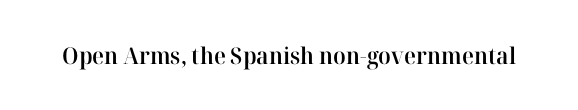
No extra tracking has been applied to these lines. The area under the type is left untouched. Weight: semibold (demi). If you drew a line through each stem, it would be perfectly vertical.
